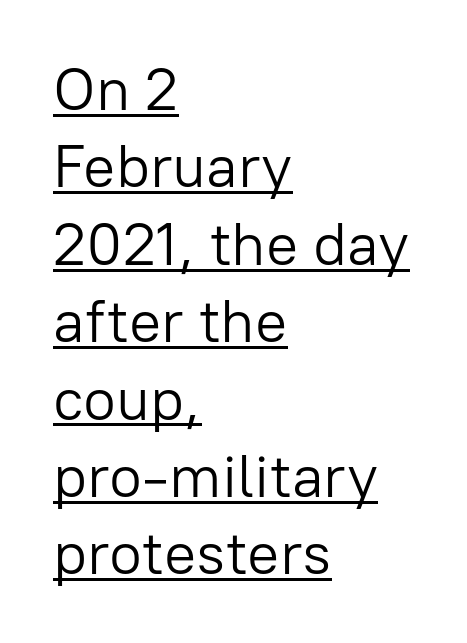
{"serif": "no", "italic": "no", "bold": "no", "weight": "light", "width": "normal", "stroke_contrast": "low", "x_height": "medium", "monospaced": "no", "underline": "yes", "align": "left", "line_spacing": "normal", "line_spacing_ratio": 1.29, "letter_spacing": "normal", "letter_spacing_em": 0.0, "glyph_px": 60}
